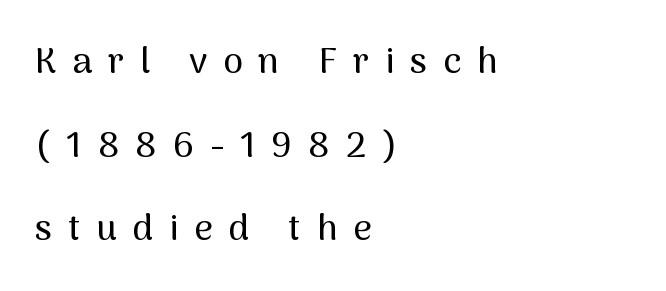
Widely set lines give the paragraph a tall, airy silhouette. Line beginnings align vertically; line endings do not. Varying glyph widths throughout — classic text-font behaviour. There is plenty of visible air inserted between adjacent glyphs. Clear beneath every line of the passage.
